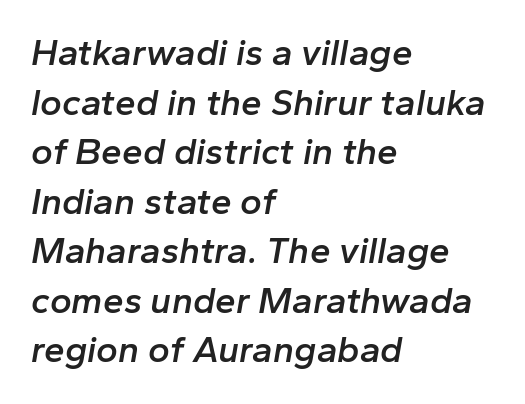
Q: Is the text bold? A: Semi-bold.
Q: Is the text italic (slanted)? A: Yes, it leans right by about 10 degrees.
Q: Is the text underlined? A: No.
Q: How is the paragraph aligned? A: Left-aligned.
Q: Is the spacing between letters normal or unusually wide? A: Normal.
Q: Is the spacing between lines tight, normal or loose? A: Normal.
Q: Width (condensed, normal, or wide)? A: Normal.
Q: Stroke contrast? A: Low.
Q: x-height? A: Medium.
Q: Monospaced? A: No.
